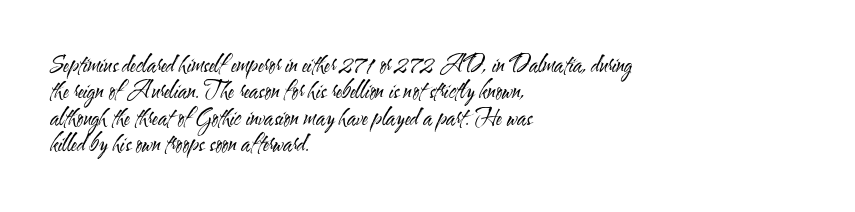
Q: Is the text bold? A: No.
Q: Is the text italic (slanted)? A: Yes.
Q: Is the text underlined? A: No.
Q: How is the paragraph aligned? A: Left-aligned.
Q: Is the spacing between letters normal or unusually wide? A: Normal.
